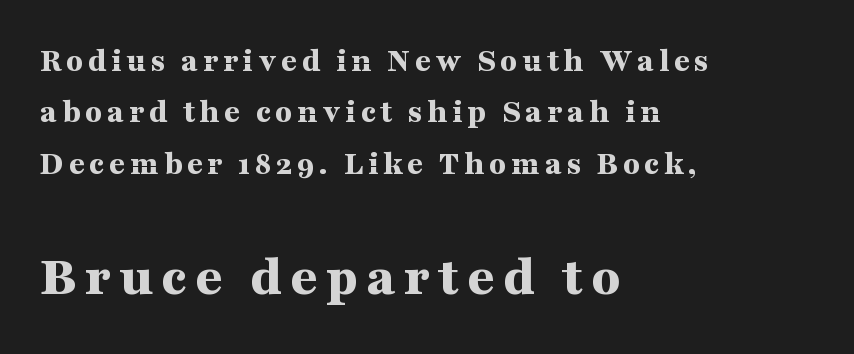
Q: Is the text bold? A: Yes.
Q: Is the text italic (slanted)? A: No, it is upright.
Q: Is the typeface a serif or a sans-serif typeface? A: Serif.
Q: Is the text underlined? A: No.
Q: How is the paragraph aligned? A: Left-aligned.
Q: Is the spacing between lines tight, normal or loose? A: Normal.
Q: Which block of text is set in a larger size, the first (top) or the second (bottom)? A: The second (bottom) one.
Q: Width (condensed, normal, or wide)? A: Wide.
Q: Stroke contrast? A: Medium.
Q: x-height? A: Medium.
Q: Monospaced? A: No.
